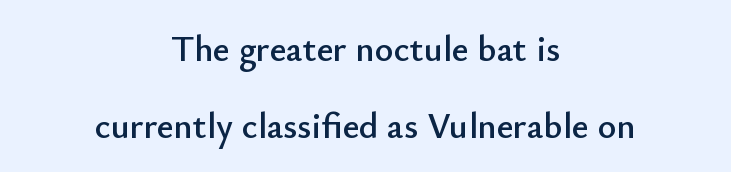
The image shows 36 px sans-serif type, upright; set centered, loose line spacing (2.13x), normal letter spacing, not underlined; low stroke contrast and a small x-height.
